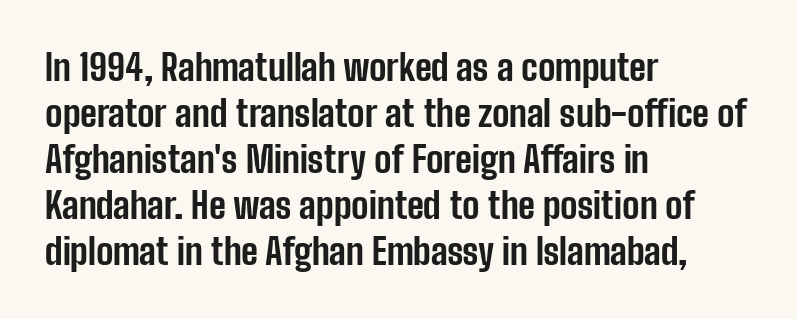
{"serif": "no", "italic": "no", "bold": "yes", "weight": "bold", "width": "condensed", "stroke_contrast": "low", "x_height": "medium", "monospaced": "no", "underline": "no", "align": "left", "line_spacing": "normal", "line_spacing_ratio": 1.28, "letter_spacing": "normal", "letter_spacing_em": 0.0, "glyph_px": 36}
